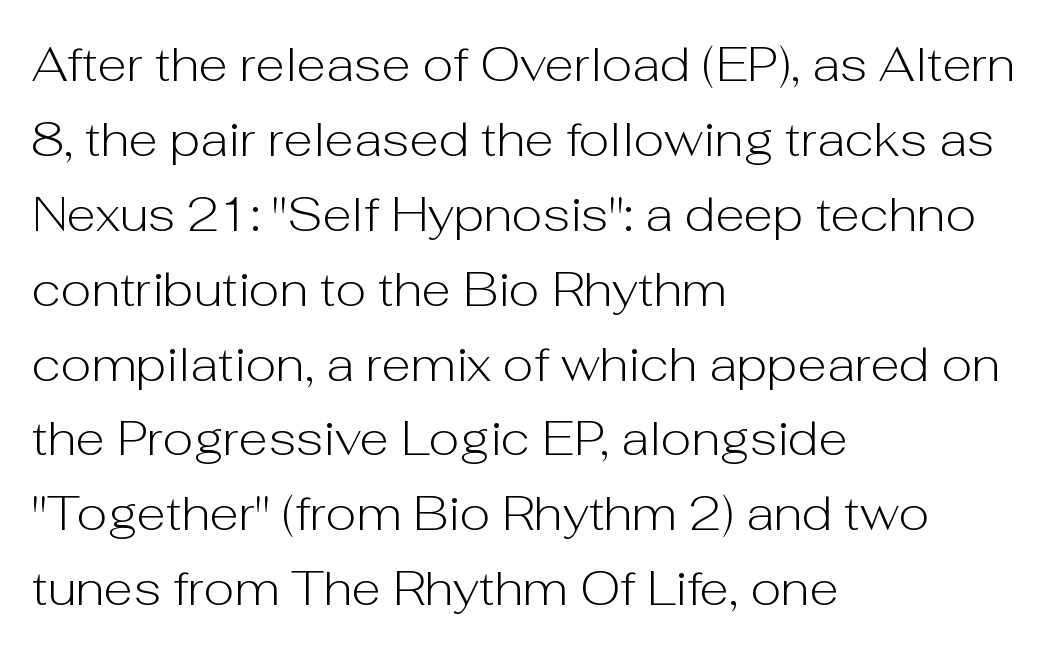
The image shows 48 px light sans-serif type, upright; set left-aligned, normal line spacing (1.56x), normal letter spacing, not underlined; low stroke contrast and a medium x-height.
